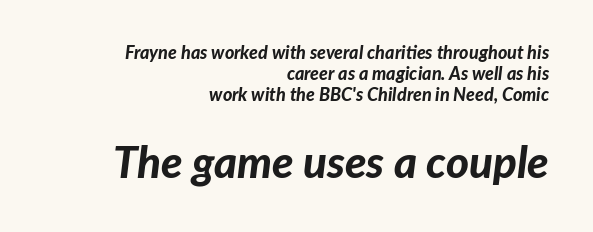
The image shows 44 px bold type, italic (leaning right); set right-aligned, line spacing 1.17x, normal letter spacing, not underlined; the second (bottom) block is 2.44x larger; low stroke contrast and a medium x-height.
